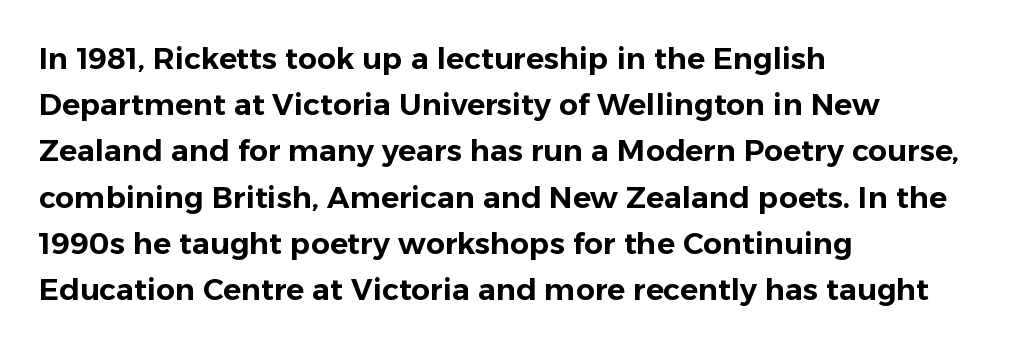
The designer left line spacing at the default. A sans-serif font was chosen for this passage. The lettering stays uniformly vertical, giving the passage a roman look. Type without underlining. Visually the block forms a straight wall on the left and a jagged coastline on the right.
